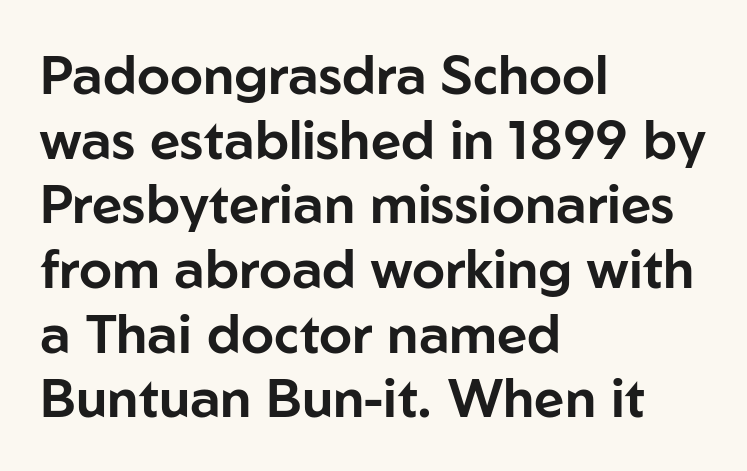
These lines are rendered in a variable-pitch font. Characters follow at the spacing the type designer built in. Posture: upright roman. This rendering features lettering with no underline.
